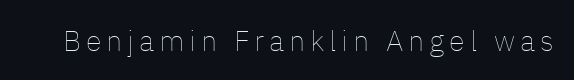
Q: Is the text bold? A: No.
Q: Is the text italic (slanted)? A: No, it is upright.
Q: Is the text underlined? A: No.
Q: Width (condensed, normal, or wide)? A: Normal.
Q: Stroke contrast? A: Low.
Q: x-height? A: Medium.
Q: Monospaced? A: No.
